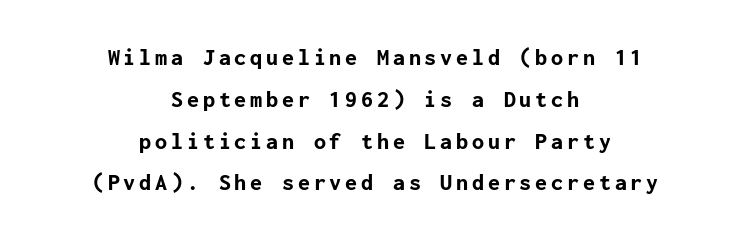
Nope, not italic — everything's standing straight. Strokes here are thick enough to call this a true bold. Neither beginnings nor endings align; midpoints do. Nobody drew a line under any word here.
